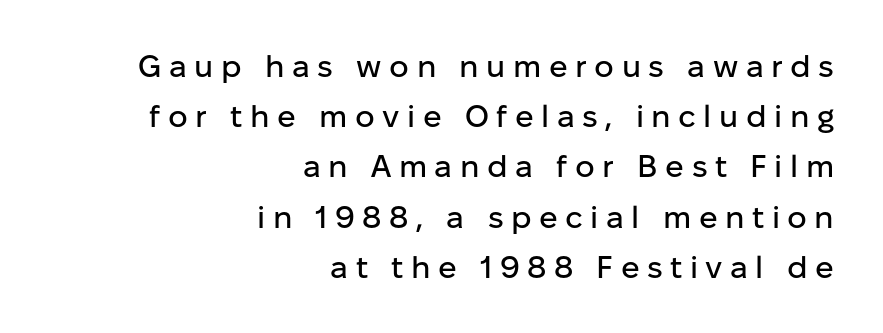
Q: Is the text italic (slanted)? A: No, it is upright.
Q: Is the typeface a serif or a sans-serif typeface? A: Sans-serif.
Q: Is the text underlined? A: No.
Q: How is the paragraph aligned? A: Right-aligned.
Q: Is the spacing between letters normal or unusually wide? A: Unusually wide.
Q: Is the spacing between lines tight, normal or loose? A: Normal.
Q: Width (condensed, normal, or wide)? A: Normal.
Q: Stroke contrast? A: Low.
Q: x-height? A: Medium.
Q: Monospaced? A: No.
